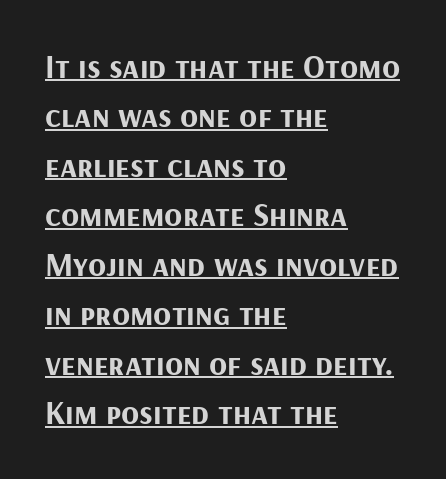
The image shows 33 px bold sans-serif type, upright; set left-aligned, normal line spacing (1.5x), normal letter spacing, underlined; medium stroke contrast and a medium x-height.
